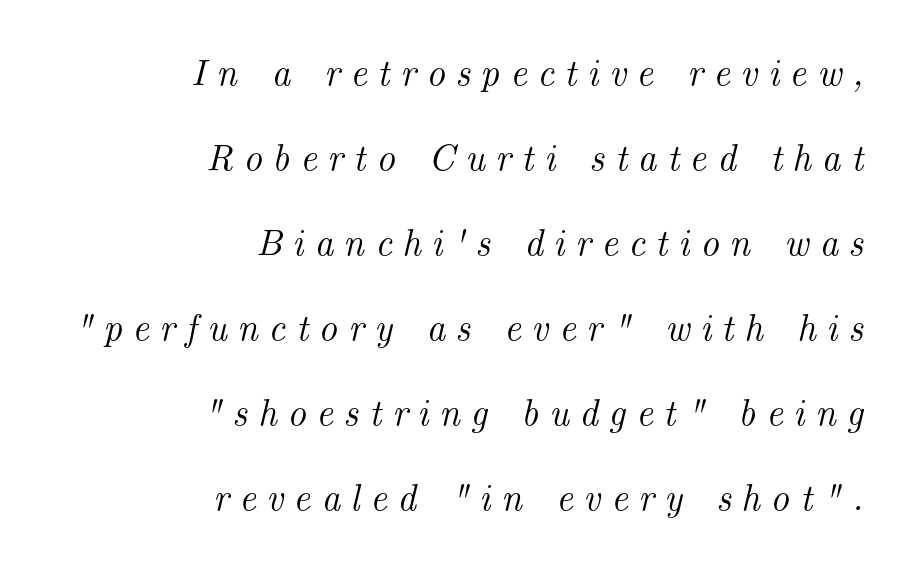
{"serif": "yes", "italic": "yes", "lean": "right", "slant_degrees": 14, "width": "normal", "stroke_contrast": "medium", "x_height": "small", "monospaced": "no", "underline": "no", "align": "right", "line_spacing": "loose", "line_spacing_ratio": 2.3, "letter_spacing": "wide", "letter_spacing_em": 0.28, "glyph_px": 37}
